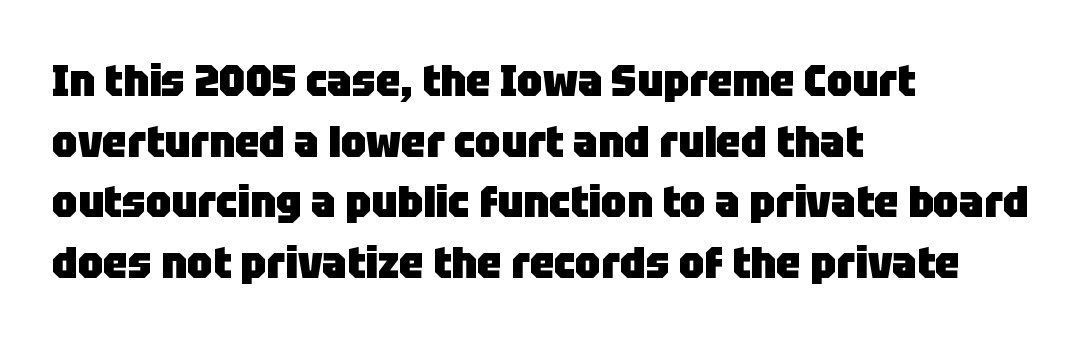
Posture: vertical. The space directly below the letters is spotless. These lines sit exactly where default settings would place them. Caption: multi-line text, flush left, ragged right.
